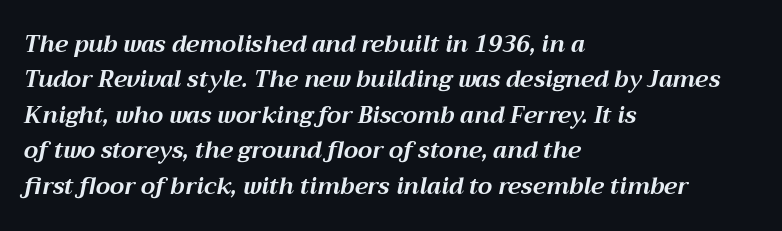
Q: Is the text bold? A: Yes.
Q: Is the text italic (slanted)? A: Yes, it leans right by about 12 degrees.
Q: Is the text underlined? A: No.
Q: How is the paragraph aligned? A: Left-aligned.
Q: Is the spacing between letters normal or unusually wide? A: Normal.
Q: Is the spacing between lines tight, normal or loose? A: Normal.
